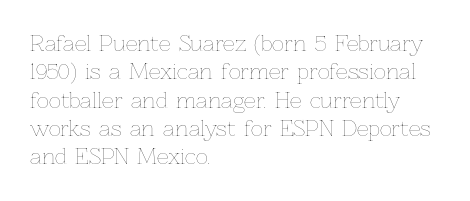
Q: Is the text bold? A: No.
Q: Is the text italic (slanted)? A: No, it is upright.
Q: Is the text underlined? A: No.
Q: How is the paragraph aligned? A: Left-aligned.
Q: Is the spacing between letters normal or unusually wide? A: Normal.
Q: Is the spacing between lines tight, normal or loose? A: Normal.
